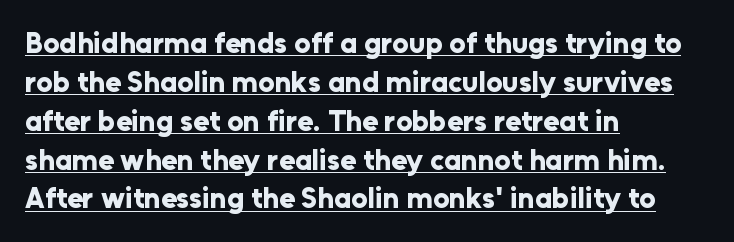
Q: Is the text bold? A: Yes.
Q: Is the text italic (slanted)? A: No, it is upright.
Q: Is the typeface a serif or a sans-serif typeface? A: Sans-serif.
Q: Is the text underlined? A: Yes.
Q: How is the paragraph aligned? A: Left-aligned.
Q: Is the spacing between letters normal or unusually wide? A: Normal.
Q: Is the spacing between lines tight, normal or loose? A: Normal.
Q: Width (condensed, normal, or wide)? A: Normal.
Q: Stroke contrast? A: Low.
Q: x-height? A: Medium.
Q: Monospaced? A: No.
